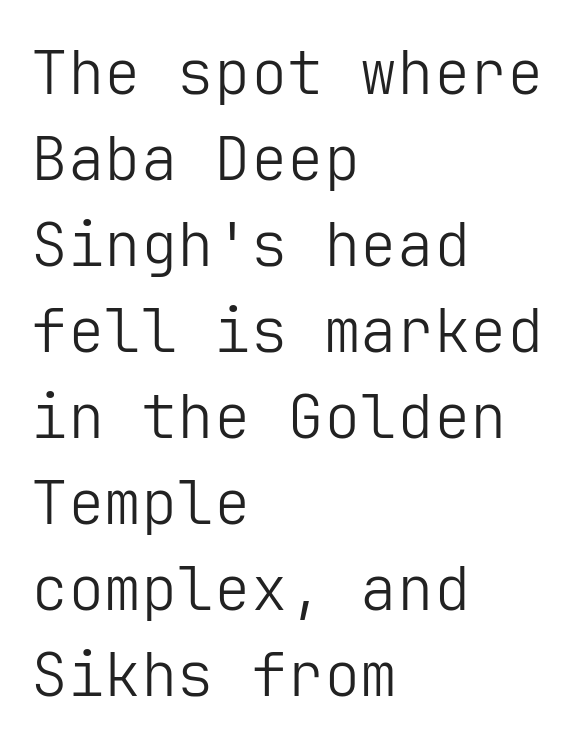
The image shows 61 px light sans-serif type, upright; set left-aligned, normal line spacing (1.41x), normal letter spacing, not underlined; low stroke contrast and a medium x-height.
